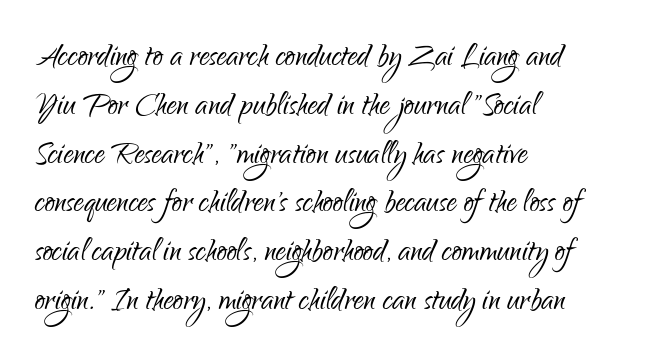
The image shows 40 px light, condensed sans-serif type; set left-aligned, line spacing 1.22x, normal letter spacing, not underlined; low stroke contrast and a small x-height.
